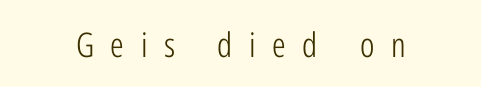
One-word summary of the alignment: center. Note: no serifs on the glyphs. Descenders are the only things crossing below the line. Varying glyph widths throughout — classic text-font behaviour.
